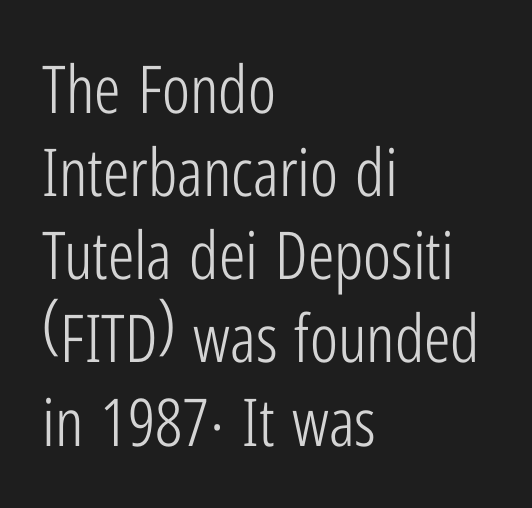
The image shows 66 px light, condensed sans-serif type, upright; set left-aligned, normal line spacing (1.26x), normal letter spacing, not underlined; low stroke contrast and a medium x-height.
